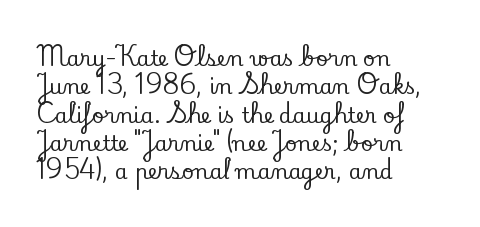
The image shows 21 px text type, upright; set left-aligned, normal line spacing (1.35x), normal letter spacing, not underlined.
